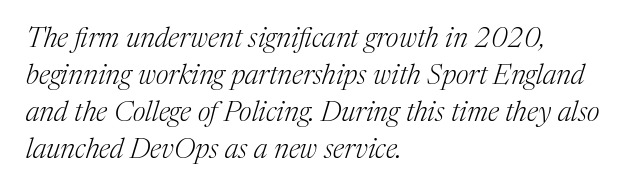
{"serif": "yes", "italic": "yes", "lean": "right", "slant_degrees": 17, "bold": "no", "weight": "light", "width": "normal", "stroke_contrast": "medium", "x_height": "medium", "monospaced": "no", "underline": "no", "align": "left", "line_spacing": "normal", "line_spacing_ratio": 1.32, "letter_spacing": "normal", "letter_spacing_em": 0.0, "glyph_px": 28}
